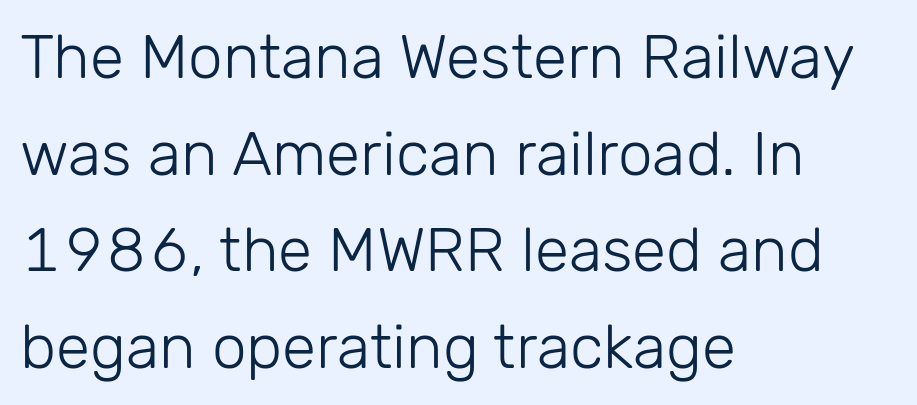
The text block is weighted toward the left margin, trailing off unevenly rightward. A quiet, ordinary-to-light weight characterises the typeface. The designer left line spacing at the default. Inter-character spacing is left at the font's built-in metrics. Vertical strokes here are truly vertical. A clean baseline with only descenders dipping below it.
